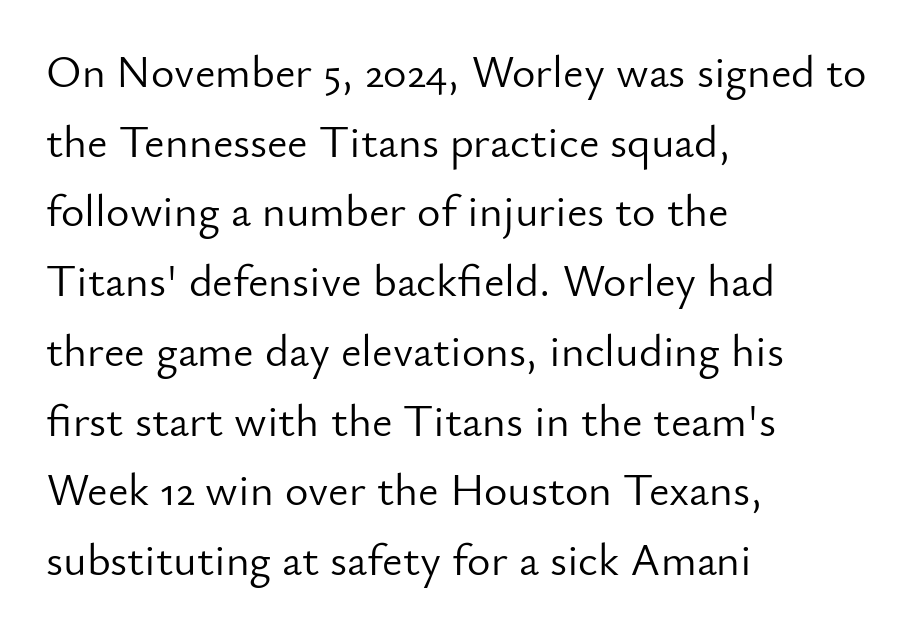
Q: Is the text bold? A: No.
Q: Is the text italic (slanted)? A: No, it is upright.
Q: Is the typeface a serif or a sans-serif typeface? A: Sans-serif.
Q: Is the text underlined? A: No.
Q: How is the paragraph aligned? A: Left-aligned.
Q: Is the spacing between letters normal or unusually wide? A: Normal.
Q: Is the spacing between lines tight, normal or loose? A: Normal.
Q: Width (condensed, normal, or wide)? A: Normal.
Q: Stroke contrast? A: Low.
Q: x-height? A: Small.
Q: Monospaced? A: No.
